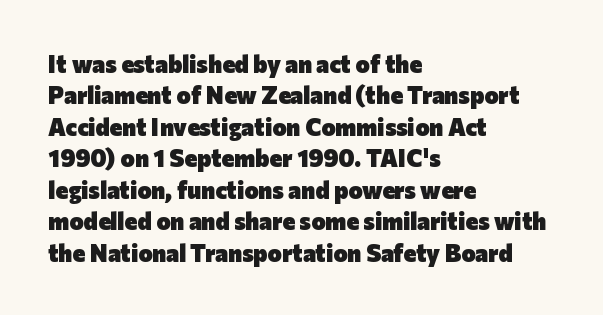
Q: Is the text bold? A: Yes.
Q: Is the text italic (slanted)? A: No, it is upright.
Q: Is the text underlined? A: No.
Q: How is the paragraph aligned? A: Left-aligned.
Q: Is the spacing between letters normal or unusually wide? A: Normal.
Q: Is the spacing between lines tight, normal or loose? A: Normal.
